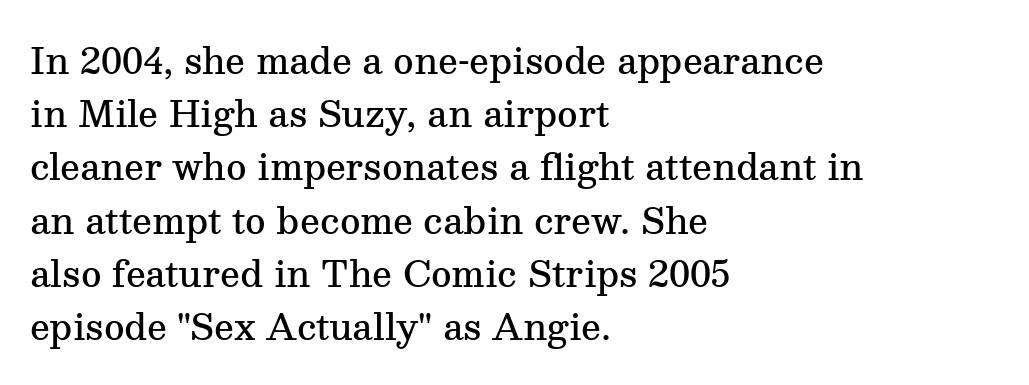
Line spacing here is normal. Here the designer chose a conventional face with non-uniform glyph widths. The typesetting leans somewhat heavy: a semibold. Characters remain perfectly vertical along every line.
